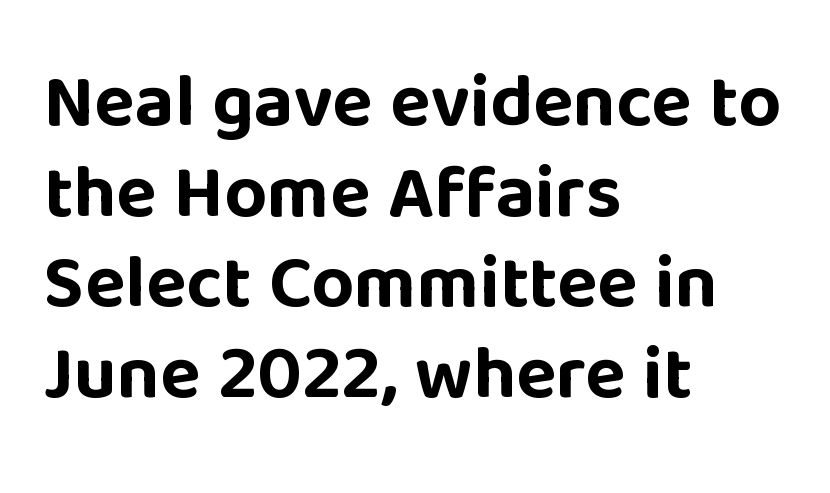
{"serif": "no", "italic": "no", "bold": "yes", "weight": "bold", "width": "normal", "stroke_contrast": "low", "x_height": "large", "monospaced": "no", "underline": "no", "align": "left", "line_spacing_ratio": 1.21, "letter_spacing": "normal", "letter_spacing_em": 0.0, "glyph_px": 75}
